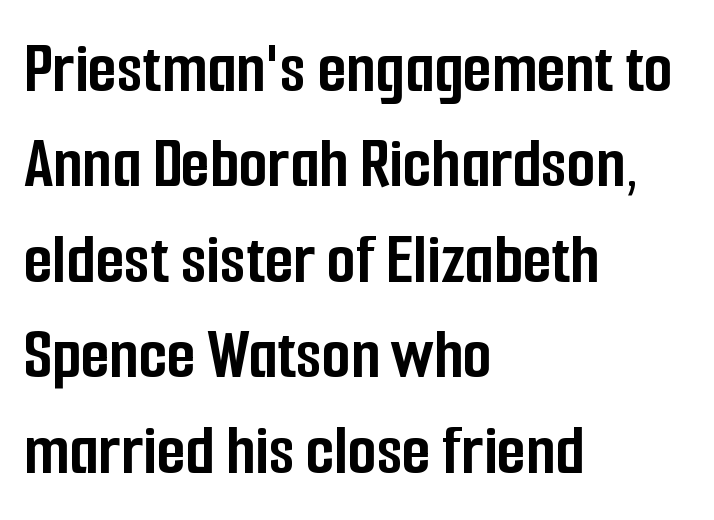
Each letter keeps its own natural width here, so spacing adapts to shape. Characters remain perfectly vertical along every line. Letter spacing: default. The designer left line spacing at the default. The font is running at its bold setting. The zone under the glyphs is completely vacant.
